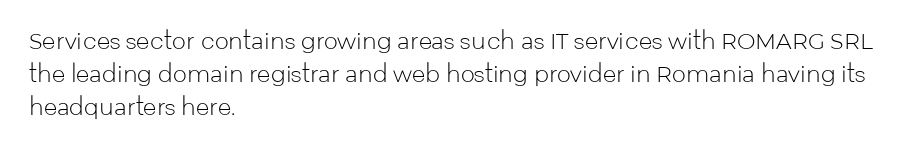
In terms of leading, this rendering sits right in the middle. Quick note: not italic, upright. Stems here are at most as thick as an everyday book face. Letter spacing: default.
